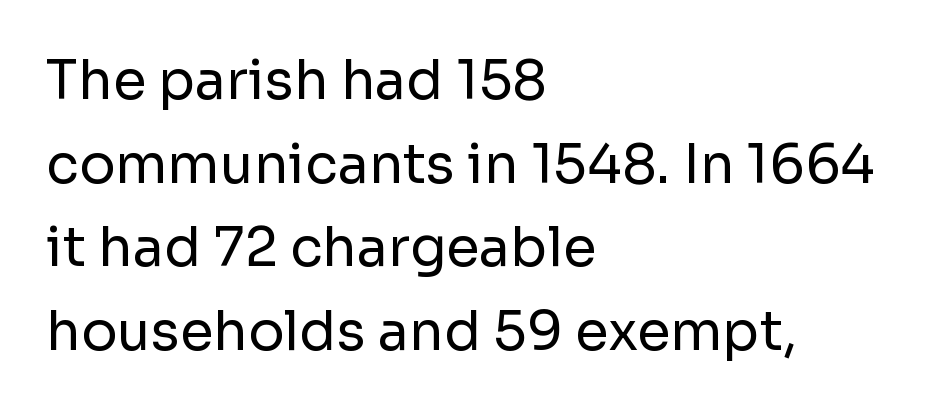
The image shows 54 px regular-weight sans-serif type, upright; set left-aligned, normal line spacing (1.55x), normal letter spacing, not underlined; low stroke contrast and a medium x-height.
